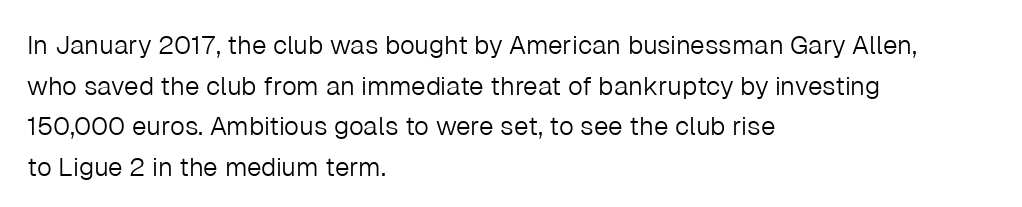
The image shows 26 px text type, upright; set left-aligned, normal line spacing (1.56x), normal letter spacing, not underlined.
